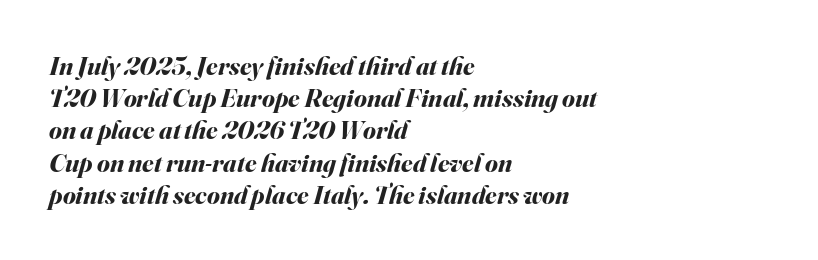
The image shows 26 px bold type, italic (leaning right); set left-aligned, line spacing 1.24x, normal letter spacing, not underlined.
